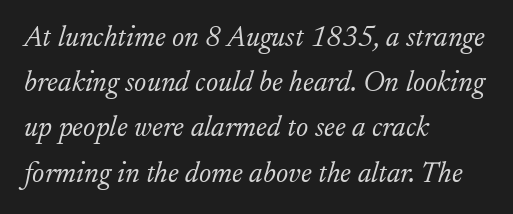
No extra ink here — the face is not bold. Lines of text with bare space underneath. Default kerning and tracking; the words read as compact shapes. This block has exactly the height ordinary leading produces. Every character sits at an angle, as italics do.
